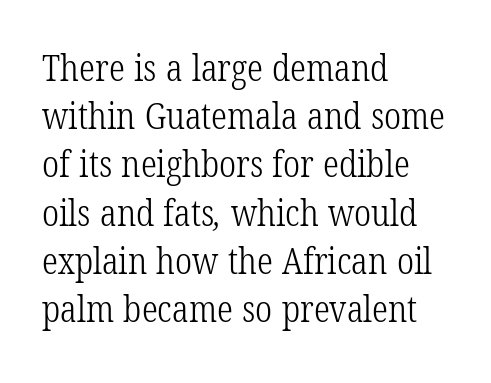
{"serif": "yes", "bold": "no", "weight": "light", "width": "condensed", "stroke_contrast": "low", "x_height": "medium", "monospaced": "no", "underline": "no", "align": "left", "line_spacing": "normal", "line_spacing_ratio": 1.34, "letter_spacing": "normal", "letter_spacing_em": 0.0, "glyph_px": 36}
